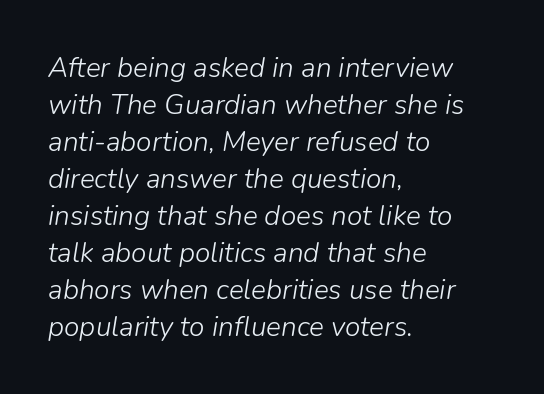
The typesetting does not lean heavy: it is not bold. Evenly set lines give the paragraph a standard silhouette. The text carries the slant typical of an italic or oblique font. Here the glyphs are tracked normally, forming tight word shapes. Honestly, there is no underline to notice here at all. Which margin do the lines hug? The left one — the right edge is uneven.
